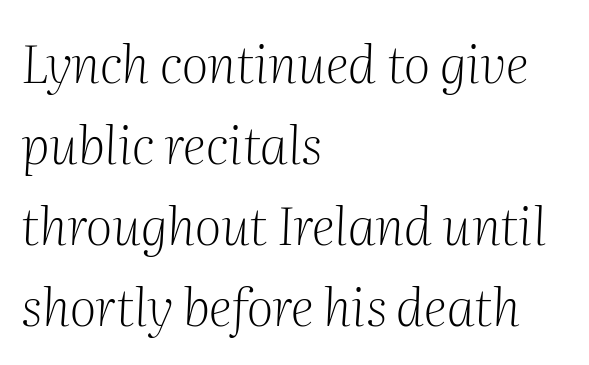
Q: Is the text bold? A: No.
Q: Is the text italic (slanted)? A: Yes, it leans right by about 2 degrees.
Q: Is the typeface a serif or a sans-serif typeface? A: Serif.
Q: Is the text underlined? A: No.
Q: How is the paragraph aligned? A: Left-aligned.
Q: Is the spacing between letters normal or unusually wide? A: Normal.
Q: Is the spacing between lines tight, normal or loose? A: Normal.
Q: Width (condensed, normal, or wide)? A: Normal.
Q: Stroke contrast? A: Medium.
Q: x-height? A: Medium.
Q: Monospaced? A: No.
